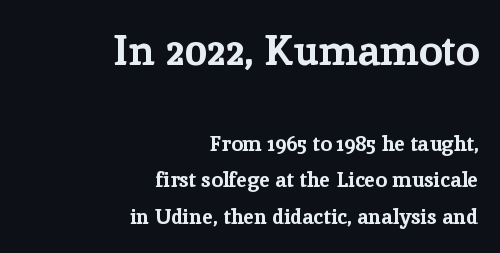
Q: Is the text bold? A: Yes.
Q: Is the text italic (slanted)? A: No, it is upright.
Q: Is the typeface a serif or a sans-serif typeface? A: Serif.
Q: Is the text underlined? A: No.
Q: How is the paragraph aligned? A: Right-aligned.
Q: Is the spacing between letters normal or unusually wide? A: Normal.
Q: Which block of text is set in a larger size, the first (top) or the second (bottom)? A: The first (top) one.
Q: Width (condensed, normal, or wide)? A: Normal.
Q: Stroke contrast? A: Low.
Q: x-height? A: Medium.
Q: Monospaced? A: No.
